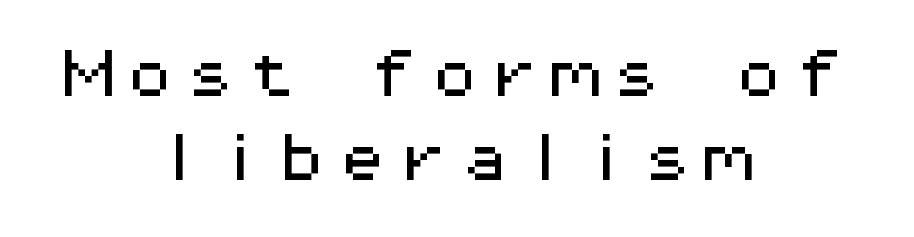
The image shows 53 px wide sans-serif type, upright, monospaced; set centered, normal line spacing (1.59x), not underlined; medium stroke contrast and a medium x-height.
